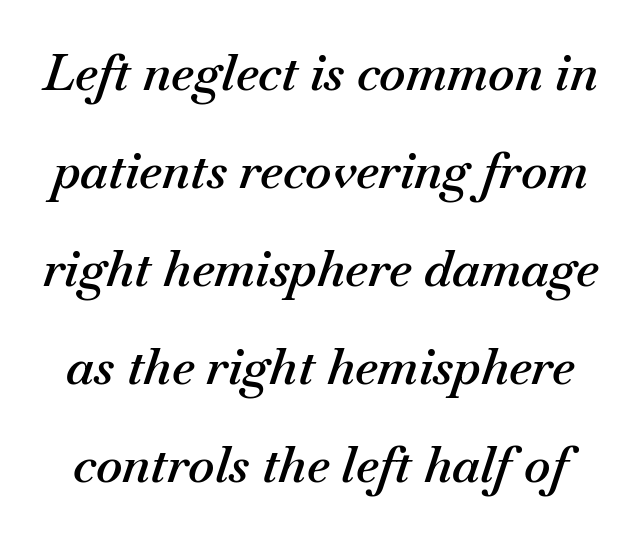
{"italic": "yes", "lean": "right", "slant_degrees": 18, "bold": "semi", "weight": "semibold", "width": "normal", "stroke_contrast": "medium", "x_height": "small", "monospaced": "no", "underline": "no", "line_spacing": "loose", "line_spacing_ratio": 1.96, "letter_spacing": "normal", "letter_spacing_em": 0.0, "glyph_px": 50}
